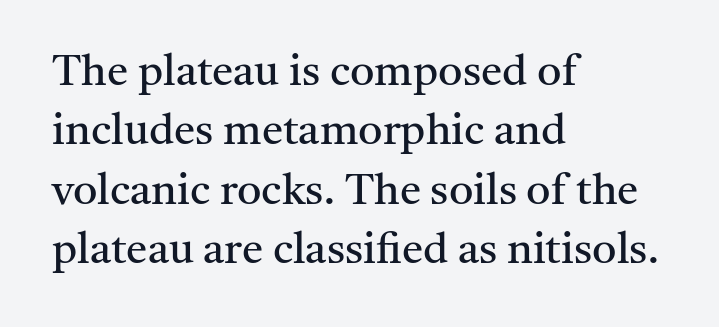
The image shows 43 px regular-weight serif type, upright; set left-aligned, normal line spacing (1.38x), normal letter spacing, not underlined; medium stroke contrast and a medium x-height.
